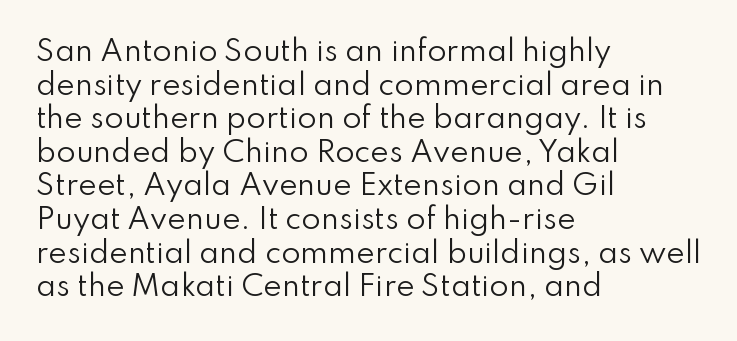
The image shows 28 px regular-weight sans-serif type, upright; set left-aligned, line spacing 1.2x, normal letter spacing, not underlined; low stroke contrast and a small x-height.
